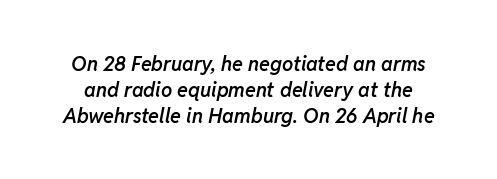
Q: Is the text bold? A: Semi-bold.
Q: Is the text italic (slanted)? A: Yes, it leans right by about 11 degrees.
Q: Is the text underlined? A: No.
Q: Is the spacing between letters normal or unusually wide? A: Normal.
Q: Is the spacing between lines tight, normal or loose? A: Normal.
